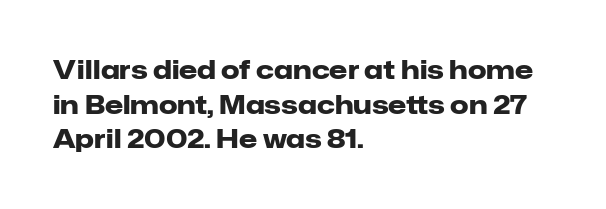
{"italic": "no", "bold": "yes", "underline": "no", "align": "left", "line_spacing": "normal", "line_spacing_ratio": 1.33, "letter_spacing": "normal", "letter_spacing_em": 0.0, "glyph_px": 26}
